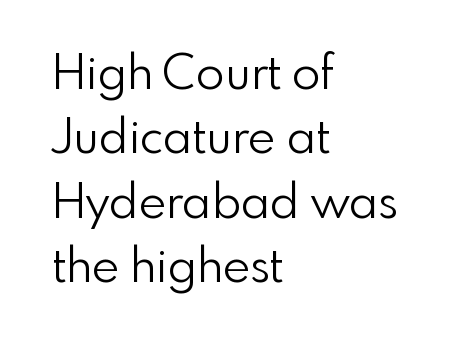
This is roman type, the default non-slanted kind. The rendering anchors every line to the left-hand side. Is this a fixed-width face? No — the glyphs have proportional, varying widths. A bare baseline throughout the passage.
